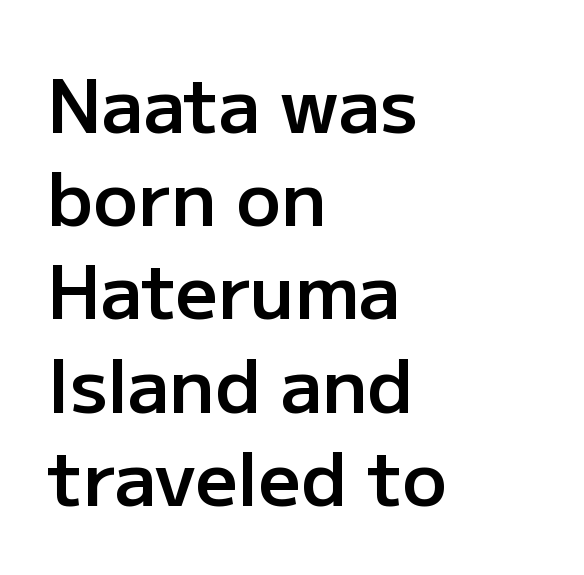
{"serif": "no", "italic": "no", "bold": "semi", "weight": "semibold", "width": "normal", "stroke_contrast": "low", "x_height": "medium", "monospaced": "no", "underline": "no", "align": "left", "line_spacing": "normal", "line_spacing_ratio": 1.26, "letter_spacing": "normal", "letter_spacing_em": 0.0, "glyph_px": 74}
